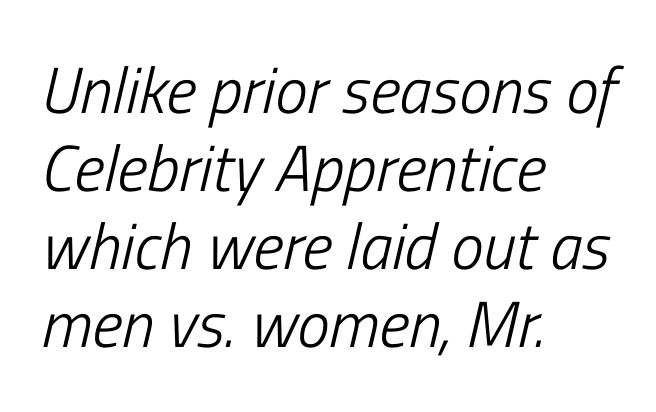
Q: Is the text bold? A: No.
Q: Is the text italic (slanted)? A: Yes, it leans right by about 13 degrees.
Q: Is the text underlined? A: No.
Q: How is the paragraph aligned? A: Left-aligned.
Q: Is the spacing between letters normal or unusually wide? A: Normal.
Q: Width (condensed, normal, or wide)? A: Condensed.
Q: Stroke contrast? A: Low.
Q: x-height? A: Medium.
Q: Monospaced? A: No.
